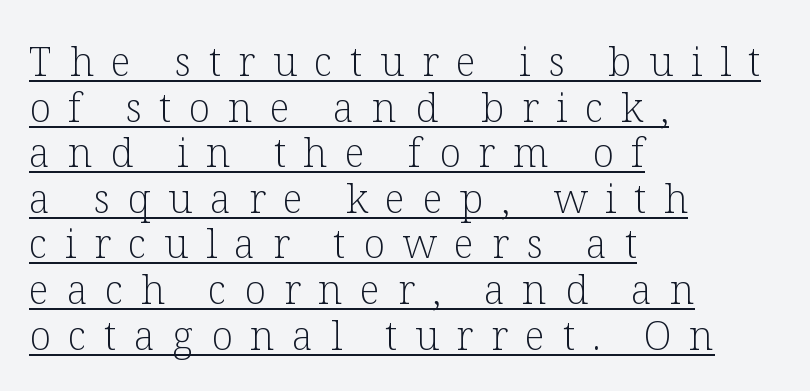
{"serif": "yes", "italic": "no", "bold": "no", "weight": "light", "width": "normal", "stroke_contrast": "low", "x_height": "medium", "monospaced": "no", "underline": "yes", "align": "left", "line_spacing": "tight", "line_spacing_ratio": 1.14, "letter_spacing": "wide", "letter_spacing_em": 0.44, "glyph_px": 40}
